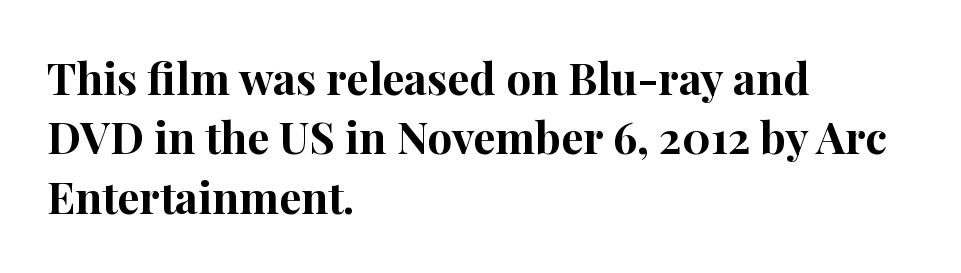
Typesetter's note: full bold, strokes at maximum text heaviness. Character widths vary here, with narrow letters taking less room than wide ones. Default kerning and tracking; the words read as compact shapes. The letters stand straight up with perfectly vertical stems.
